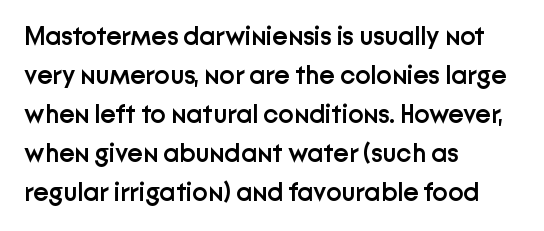
Q: Is the text bold? A: Semi-bold.
Q: Is the text italic (slanted)? A: No, it is upright.
Q: Is the text underlined? A: No.
Q: How is the paragraph aligned? A: Left-aligned.
Q: Is the spacing between letters normal or unusually wide? A: Normal.
Q: Is the spacing between lines tight, normal or loose? A: Normal.
